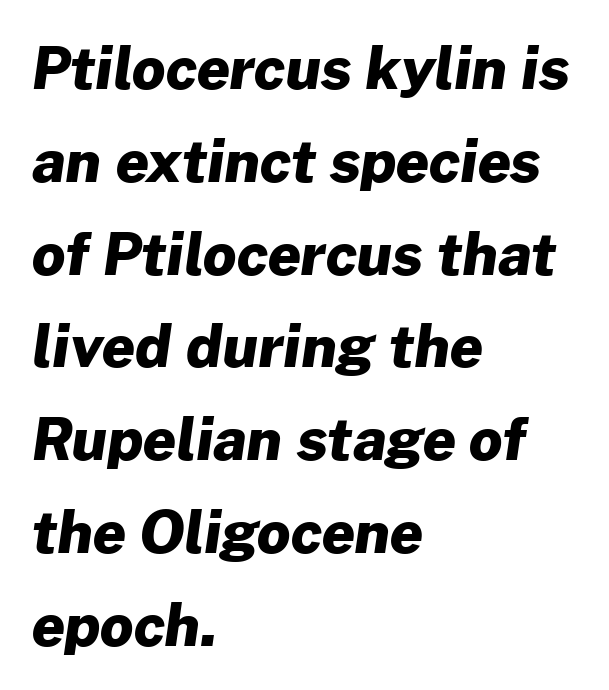
This rendering features lettering with no underline. The rendering shows plain stroke endings on the letterforms — a sans-serif design. Weight: bold. Line spacing here is normal. The rag falls on the right side of this text block.
